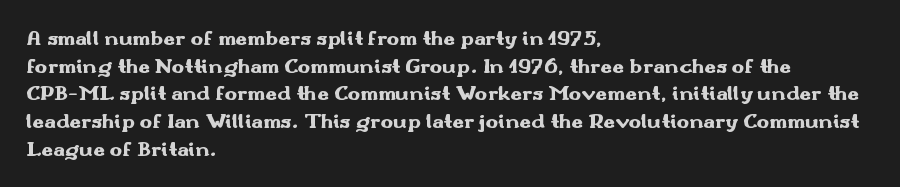
{"italic": "no", "bold": "yes", "underline": "no", "align": "left", "line_spacing": "normal", "line_spacing_ratio": 1.32, "letter_spacing": "normal", "letter_spacing_em": 0.0, "glyph_px": 21}
